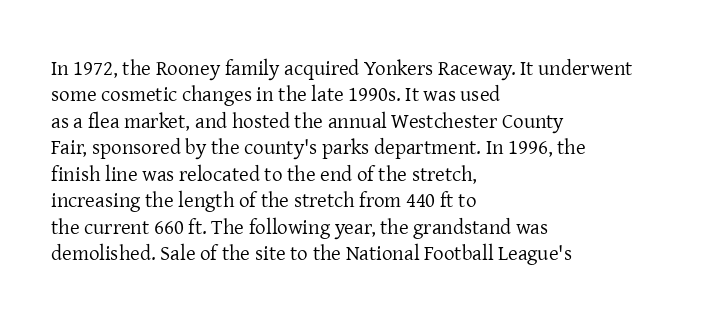
The image shows 21 px text type, upright; set left-aligned, normal line spacing (1.26x), normal letter spacing, not underlined.
